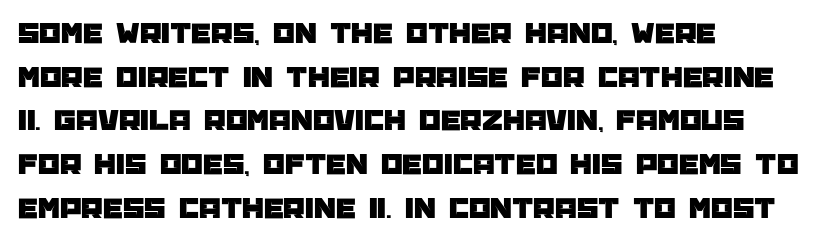
In terms of letterspacing, this is plain default setting. The area under the type is left untouched. The face used here is a sans, in the tradition of grotesques and geometrics. The letters stand straight up with perfectly vertical stems. These lines sit exactly where default settings would place them.
